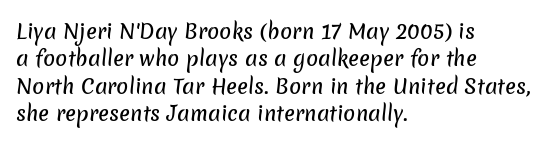
{"underline": "no", "align": "left", "line_spacing": "normal", "line_spacing_ratio": 1.37, "letter_spacing": "normal", "letter_spacing_em": 0.0, "glyph_px": 20}
